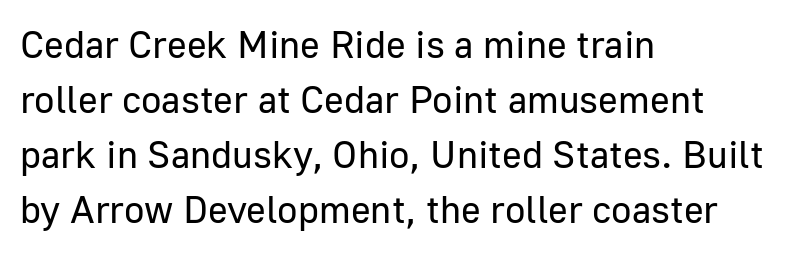
Observe the ordinary spacing: letters are neighbours, not strangers. The paragraph shown leans on its left margin. Is there any slant? The stems are plumb. I'd call this a sans setting — the letters go barefoot.
